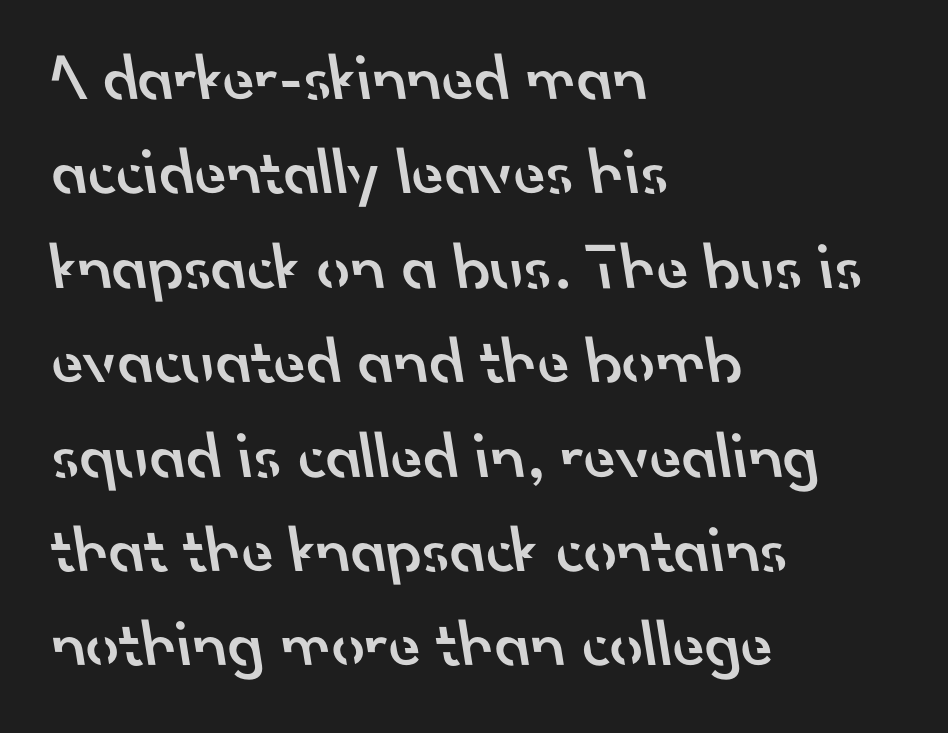
{"serif": "no", "bold": "semi", "weight": "semibold", "width": "normal", "stroke_contrast": "low", "x_height": "small", "monospaced": "no", "underline": "no", "align": "left", "line_spacing": "normal", "line_spacing_ratio": 1.43, "letter_spacing": "normal", "letter_spacing_em": 0.0, "glyph_px": 66}
